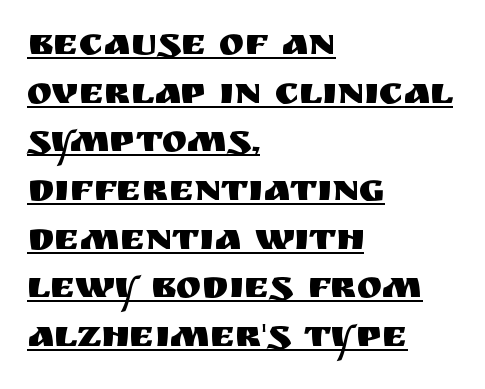
You can tell it's not italic because the verticals are truly vertical. Each word holds together tightly as a unit, with standard inter-letter gaps. To sum up the face: it is a sans, with no serifs. Does the leading feel generous? No, just average. This sample carries an underscore along the baseline area. The setting favours the left margin, as ordinary paragraphs usually do.
